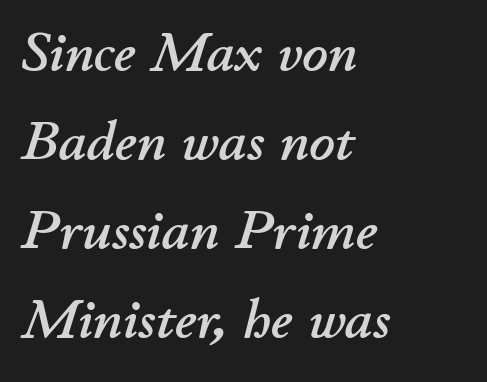
{"italic": "yes", "lean": "right", "slant_degrees": 11, "width": "normal", "stroke_contrast": "low", "x_height": "small", "monospaced": "no", "underline": "no", "align": "left", "line_spacing": "normal", "line_spacing_ratio": 1.59, "letter_spacing": "normal", "letter_spacing_em": 0.0, "glyph_px": 56}
